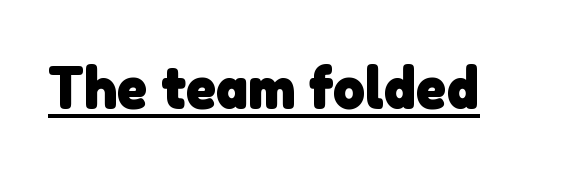
{"serif": "no", "bold": "yes", "weight": "heavy", "width": "normal", "stroke_contrast": "low", "x_height": "medium", "monospaced": "no", "underline": "yes", "letter_spacing": "normal", "letter_spacing_em": 0.0, "glyph_px": 61}
